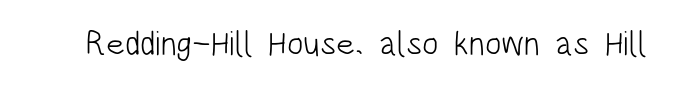
Q: Is the text bold? A: No.
Q: Is the text italic (slanted)? A: No, it is upright.
Q: Is the typeface a serif or a sans-serif typeface? A: Sans-serif.
Q: Is the text underlined? A: No.
Q: Is the spacing between letters normal or unusually wide? A: Normal.
Q: Width (condensed, normal, or wide)? A: Condensed.
Q: Stroke contrast? A: Low.
Q: x-height? A: Large.
Q: Monospaced? A: No.
